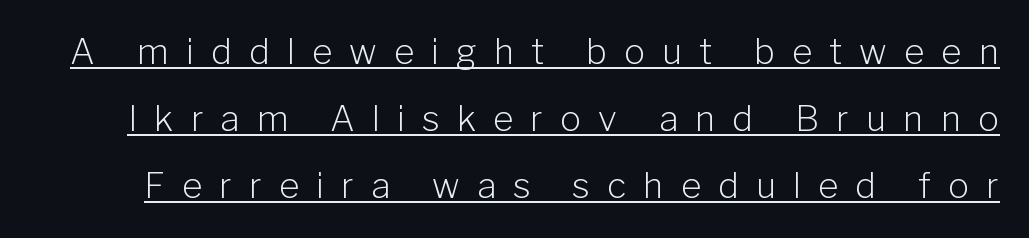
Q: Is the text bold? A: No.
Q: Is the text italic (slanted)? A: No, it is upright.
Q: Is the typeface a serif or a sans-serif typeface? A: Sans-serif.
Q: Is the text underlined? A: Yes.
Q: Is the spacing between letters normal or unusually wide? A: Unusually wide.
Q: Is the spacing between lines tight, normal or loose? A: Loose.
Q: Width (condensed, normal, or wide)? A: Normal.
Q: Stroke contrast? A: Low.
Q: x-height? A: Medium.
Q: Monospaced? A: No.
